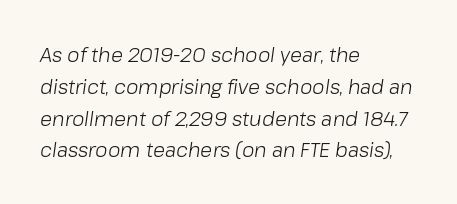
Q: Is the text bold? A: No.
Q: Is the text italic (slanted)? A: Yes, it leans right by about 8 degrees.
Q: Is the text underlined? A: No.
Q: How is the paragraph aligned? A: Left-aligned.
Q: Is the spacing between letters normal or unusually wide? A: Normal.
Q: Is the spacing between lines tight, normal or loose? A: Normal.
